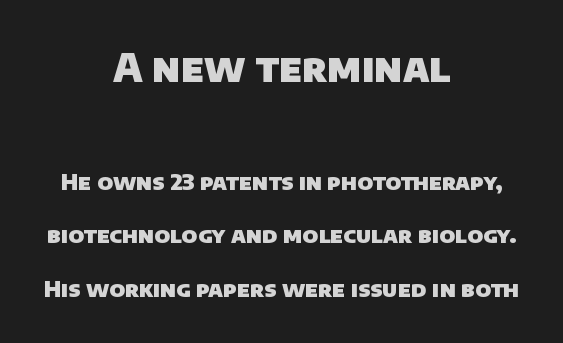
{"serif": "no", "bold": "yes", "weight": "heavy", "width": "normal", "stroke_contrast": "low", "x_height": "large", "monospaced": "no", "underline": "no", "align": "center", "line_spacing": "loose", "line_spacing_ratio": 2.43, "letter_spacing": "normal", "letter_spacing_em": 0.0, "larger_block": "first", "size_ratio": 1.77, "glyph_px": 39}
